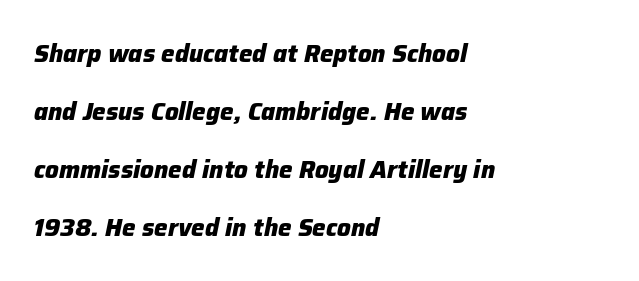
Q: Is the text bold? A: Yes.
Q: Is the text italic (slanted)? A: Yes, it leans right by about 12 degrees.
Q: Is the text underlined? A: No.
Q: How is the paragraph aligned? A: Left-aligned.
Q: Is the spacing between letters normal or unusually wide? A: Normal.
Q: Is the spacing between lines tight, normal or loose? A: Loose.
